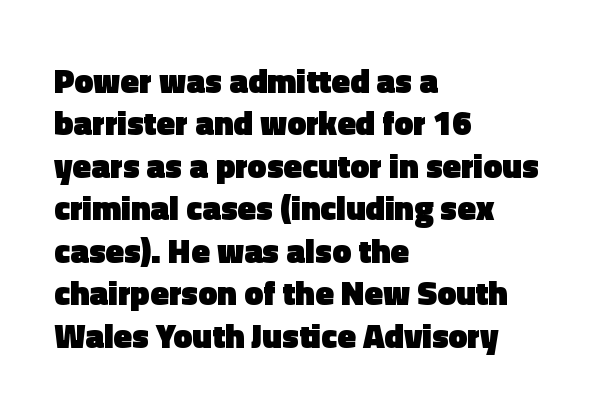
The image shows 34 px heavy sans-serif type, upright; set left-aligned, normal line spacing (1.25x), normal letter spacing, not underlined; a medium x-height.
